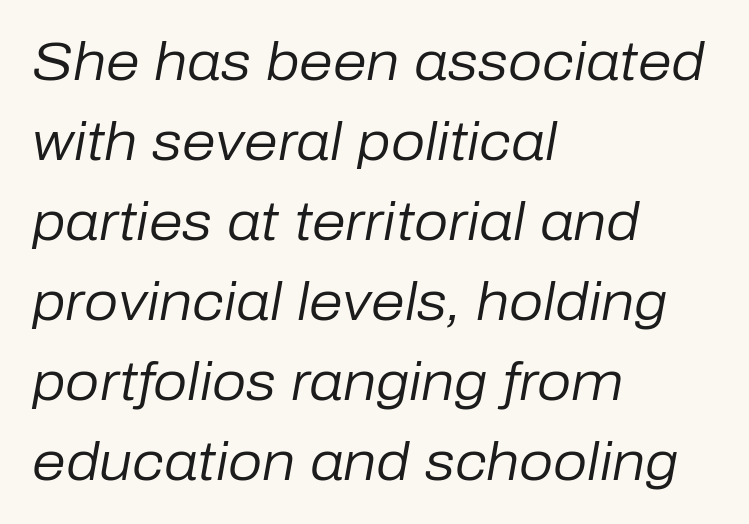
The image shows 54 px regular-weight type, italic (leaning right); set left-aligned, normal line spacing (1.48x), normal letter spacing, not underlined; low stroke contrast and a medium x-height.
